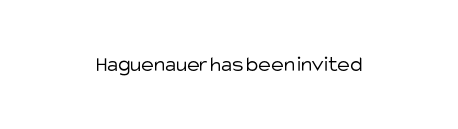
The space directly below the letters is spotless. Quick note: not italic, upright. The line texture is even and compact thanks to regular tracking. These glyphs show unthickened strokes, regular width or finer.
